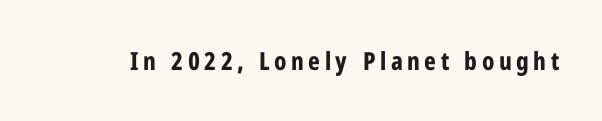
{"italic": "no", "bold": "yes", "underline": "no", "glyph_px": 25}
